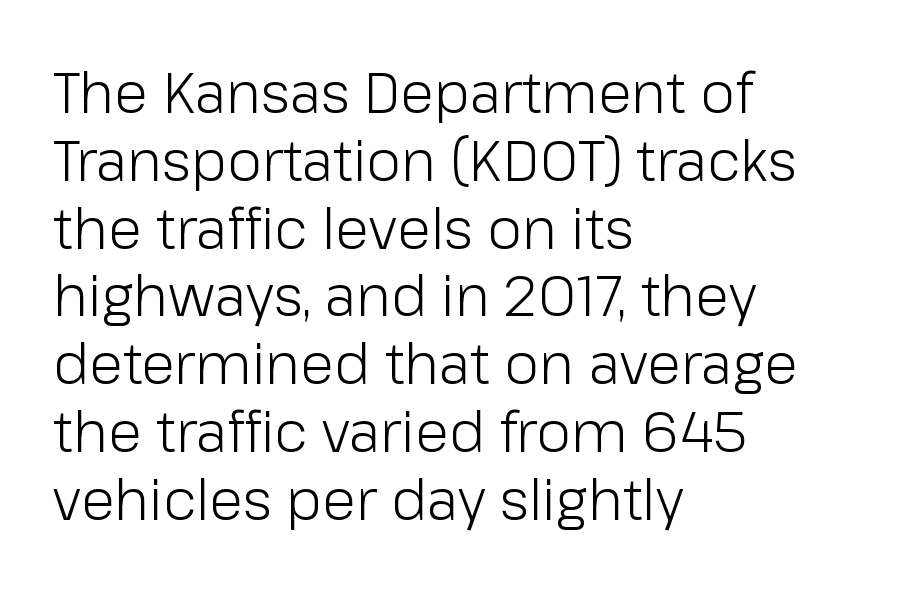
This sample is left-justified, so line endings fall wherever the words run out. Nobody drew a line under any word here. Posture: vertical. Heft: none added — not bold.
